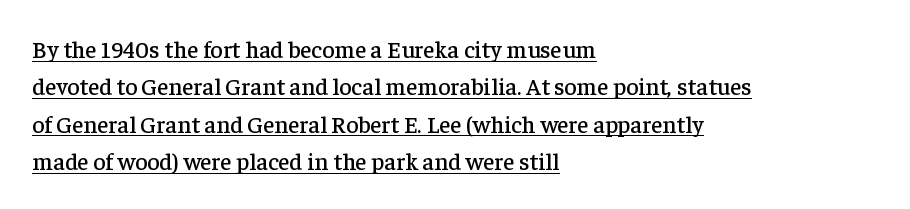
The letterforms sit shoulder to shoulder at normal distance. This sample carries an underscore along the baseline area. It's the straight-up-and-down kind of type. Leftover space on each line is placed entirely after the last word. Interline gaps are of average width in this sample.
